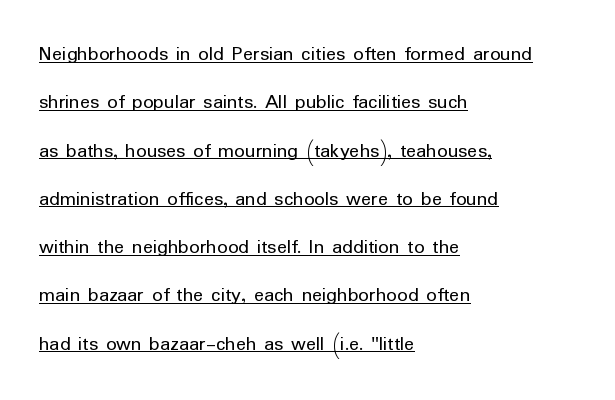
Observe the ordinary spacing: letters are neighbours, not strangers. A typographer would call this underscored text. Heft: none added — not bold. Honestly, the rows look like they've been pulled way apart. Every stem runs plumb, perpendicular to the baseline.
